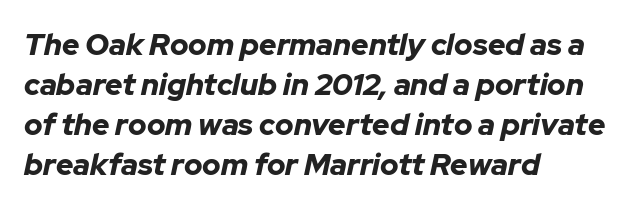
Q: Is the text bold? A: Yes.
Q: Is the text italic (slanted)? A: Yes, it leans right by about 12 degrees.
Q: Is the text underlined? A: No.
Q: How is the paragraph aligned? A: Left-aligned.
Q: Is the spacing between letters normal or unusually wide? A: Normal.
Q: Is the spacing between lines tight, normal or loose? A: Normal.
Q: Width (condensed, normal, or wide)? A: Normal.
Q: Stroke contrast? A: Low.
Q: x-height? A: Medium.
Q: Monospaced? A: No.
